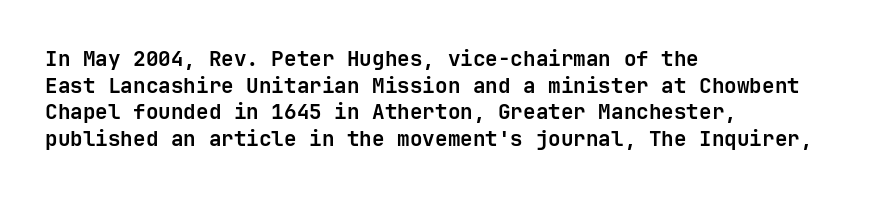
Honestly, the row spacing looks completely unremarkable. Posture: upright roman. Plenty of ink on the page — the face is bold. Typeset ragged right — the left edge is the straight one.
